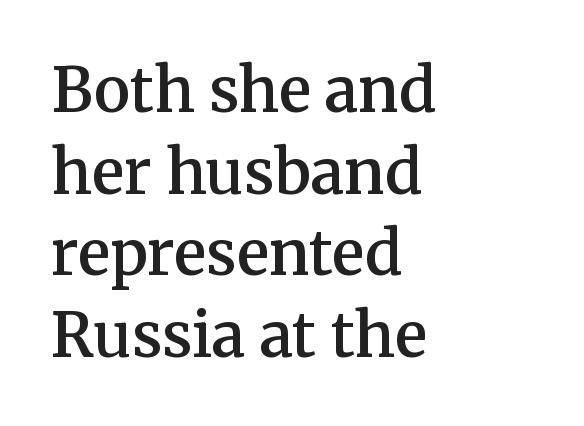
The image shows 61 px semibold serif type, upright; set left-aligned, normal line spacing (1.34x), normal letter spacing, not underlined; medium stroke contrast and a medium x-height.
